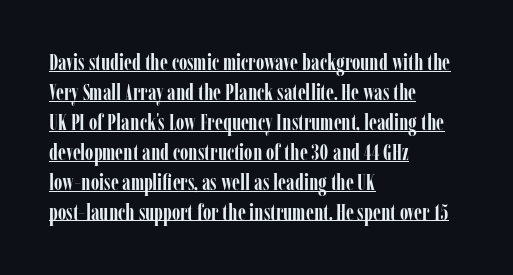
The image shows 22 px bold type, upright; set left-aligned, normal line spacing (1.36x), normal letter spacing, underlined.
